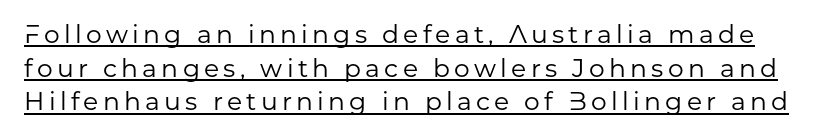
Q: Is the text bold? A: No.
Q: Is the text italic (slanted)? A: No, it is upright.
Q: Is the text underlined? A: Yes.
Q: Is the spacing between lines tight, normal or loose? A: Normal.
